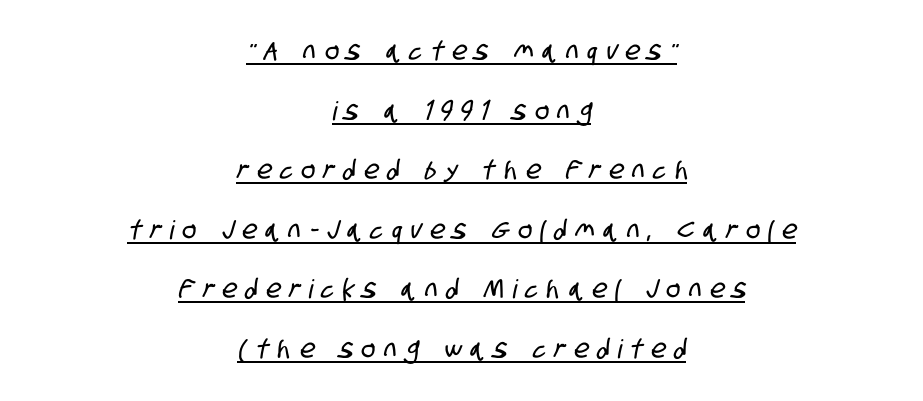
The image shows 26 px text type; set centered, loose line spacing (2.29x), unusually wide letter spacing (+0.34 em), underlined.
